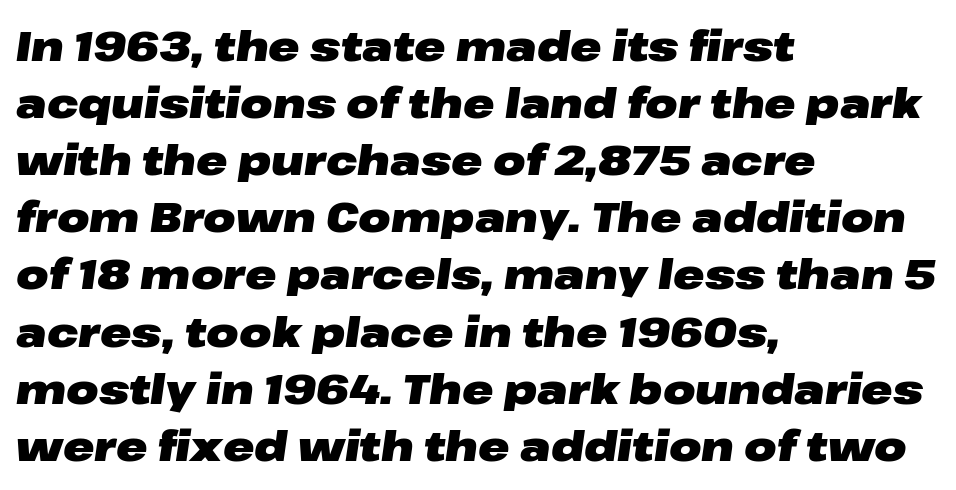
Q: Is the text bold? A: Yes.
Q: Is the text italic (slanted)? A: Yes, it leans right by about 8 degrees.
Q: Is the text underlined? A: No.
Q: How is the paragraph aligned? A: Left-aligned.
Q: Is the spacing between letters normal or unusually wide? A: Normal.
Q: Is the spacing between lines tight, normal or loose? A: Normal.
Q: Width (condensed, normal, or wide)? A: Wide.
Q: Stroke contrast? A: Low.
Q: x-height? A: Medium.
Q: Monospaced? A: No.
